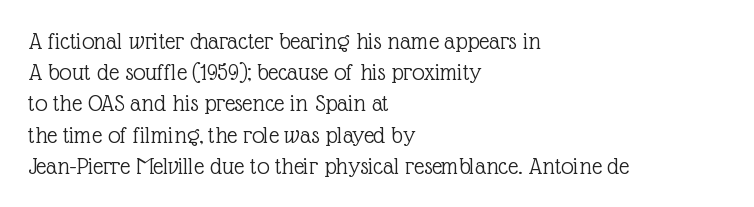
Q: Is the text bold? A: No.
Q: Is the text italic (slanted)? A: No, it is upright.
Q: Is the text underlined? A: No.
Q: How is the paragraph aligned? A: Left-aligned.
Q: Is the spacing between letters normal or unusually wide? A: Normal.
Q: Is the spacing between lines tight, normal or loose? A: Normal.
